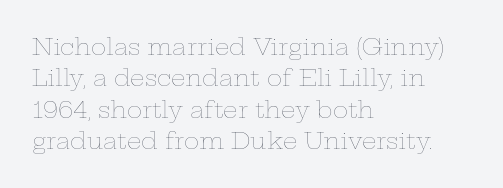
Q: Is the text bold? A: No.
Q: Is the text italic (slanted)? A: No, it is upright.
Q: Is the text underlined? A: No.
Q: How is the paragraph aligned? A: Left-aligned.
Q: Is the spacing between letters normal or unusually wide? A: Normal.
Q: Is the spacing between lines tight, normal or loose? A: Normal.
